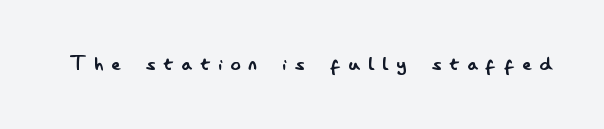
The image shows 25 px text type, upright; set unusually wide letter spacing (+0.32 em), not underlined.
